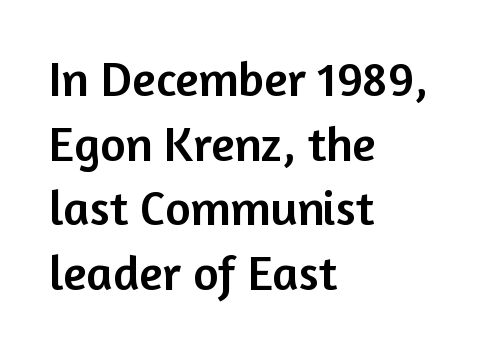
Q: Is the text italic (slanted)? A: No, it is upright.
Q: Is the typeface a serif or a sans-serif typeface? A: Sans-serif.
Q: Is the text underlined? A: No.
Q: How is the paragraph aligned? A: Left-aligned.
Q: Is the spacing between letters normal or unusually wide? A: Normal.
Q: Is the spacing between lines tight, normal or loose? A: Normal.
Q: Width (condensed, normal, or wide)? A: Normal.
Q: Stroke contrast? A: Low.
Q: x-height? A: Medium.
Q: Monospaced? A: No.
